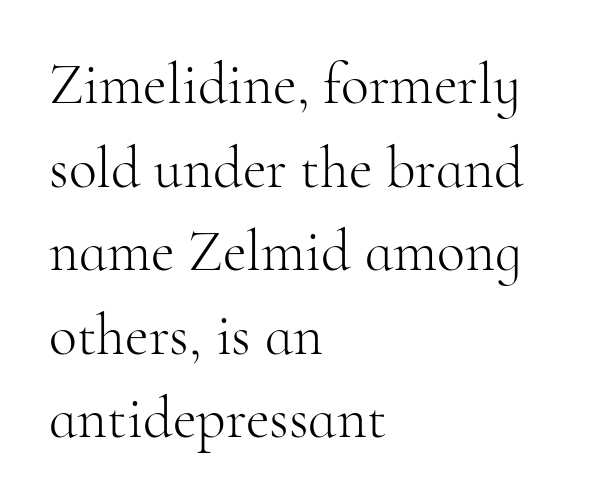
A typesetter would call this proportional, since set widths differ per character. The strokes carry an ordinary text weight at most. The glyphs in this specimen are seriffed. Words float on clear page, feet unadorned.
